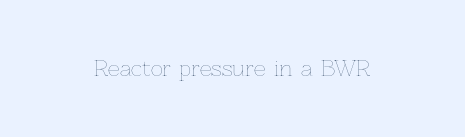
Q: Is the text bold? A: No.
Q: Is the text italic (slanted)? A: No, it is upright.
Q: Is the text underlined? A: No.
Q: Is the spacing between letters normal or unusually wide? A: Normal.
